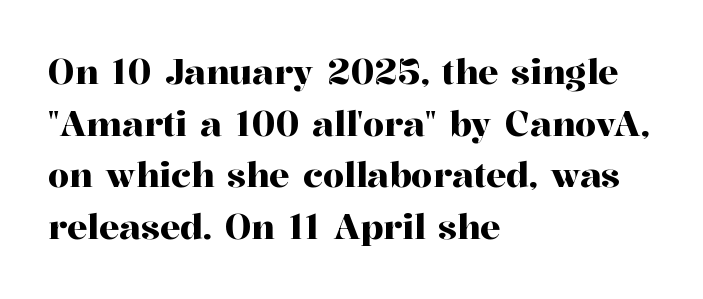
The lines in this sample share a left origin and differ only in where they stop. A typesetter would label this face a serif. The typography opts for an upright posture over an oblique one. No extra tracking has been applied to these lines. Whoever set this chose a conventional vertical rhythm. Honestly, there is no underline to notice here at all.
